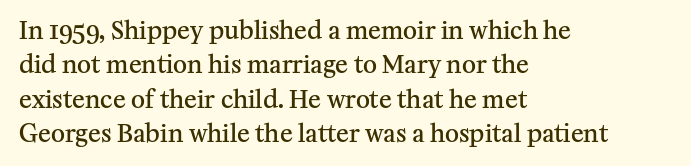
Q: Is the text bold? A: Semi-bold.
Q: Is the text italic (slanted)? A: No, it is upright.
Q: Is the text underlined? A: No.
Q: How is the paragraph aligned? A: Left-aligned.
Q: Is the spacing between letters normal or unusually wide? A: Normal.
Q: Is the spacing between lines tight, normal or loose? A: Normal.
